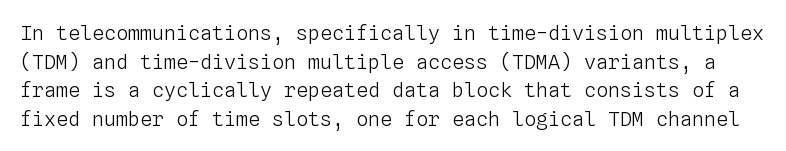
Q: Is the text bold? A: No.
Q: Is the text italic (slanted)? A: No, it is upright.
Q: Is the text underlined? A: No.
Q: Is the spacing between letters normal or unusually wide? A: Normal.
Q: Is the spacing between lines tight, normal or loose? A: Normal.
